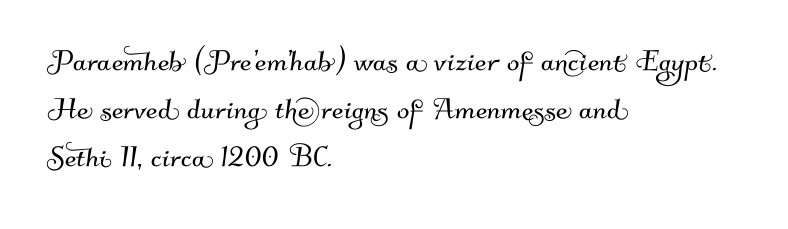
The area under the type is left untouched. Is there much room between lines? A standard amount, neither cramped nor airy. Inter-character spacing is left at the font's built-in metrics. The rendering shows plain stroke endings on the letterforms — a sans-serif design.
